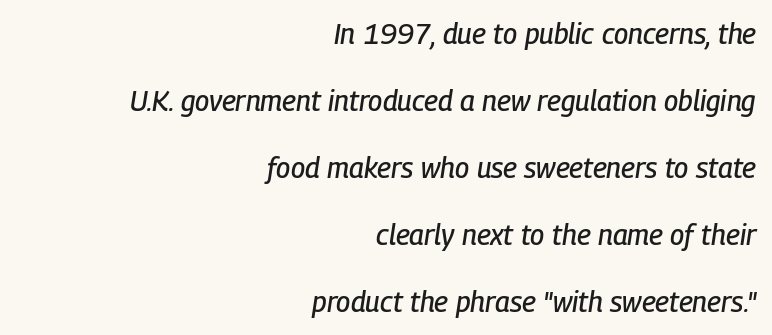
Widely set lines give the paragraph a tall, airy silhouette. Short and long lines alike share a common ending point at right. An italicized treatment has been applied to the whole sample. Words appear dense and cohesive because spacing is normal. The specimen omits any rule beneath the text block's lines. This sample has the flowing, uneven cadence of proportional lettering.
